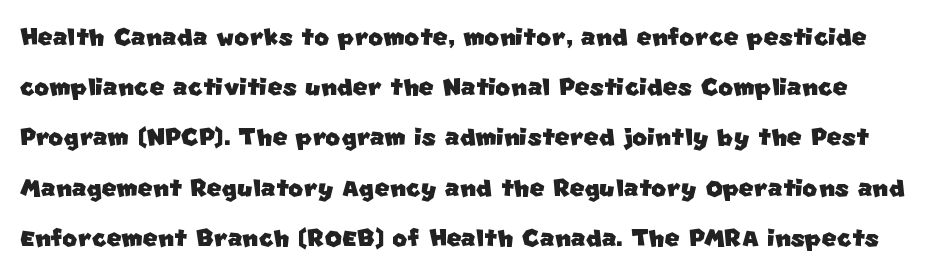
Nothing unusual about the tracking: characters are spaced as the font intends. Here the designer chose a conventional face with non-uniform glyph widths. If you measured baseline to baseline, you'd find a middling distance. To sum up the face: it is a sans, with no serifs. The glyphs are unaccompanied by any horizontal stroke below them.
